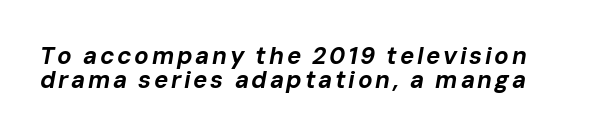
Q: Is the text bold? A: Yes.
Q: Is the text italic (slanted)? A: Yes, it leans right by about 10 degrees.
Q: Is the text underlined? A: No.
Q: Is the spacing between lines tight, normal or loose? A: Tight.
